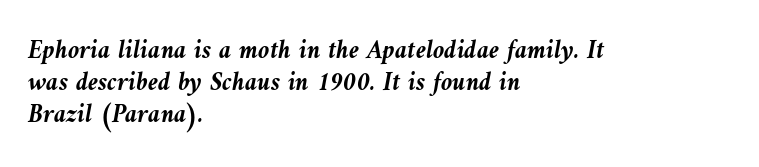
Q: Is the text bold? A: Yes.
Q: Is the text italic (slanted)? A: Yes, it leans left by about 9 degrees.
Q: Is the text underlined? A: No.
Q: How is the paragraph aligned? A: Left-aligned.
Q: Is the spacing between letters normal or unusually wide? A: Normal.
